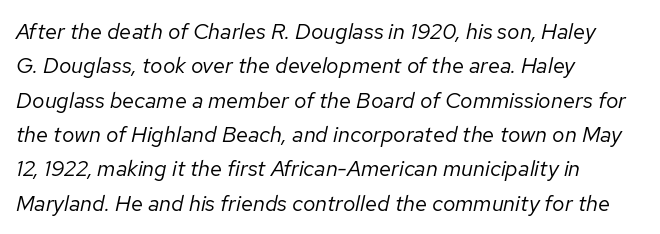
Weight: in the light-to-regular range. Between one letter and the next there's only the usual sliver of space. The lettering tilts uniformly, giving the passage an italic look. Normally led — the rows are evenly, conventionally spaced.
